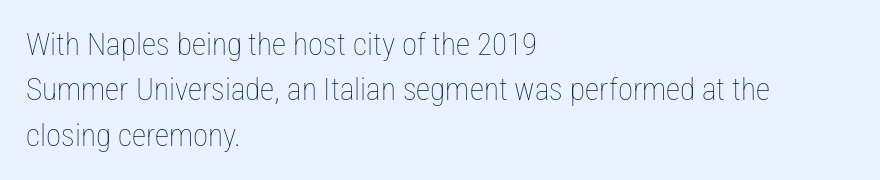
Q: Is the text bold? A: No.
Q: Is the text italic (slanted)? A: No, it is upright.
Q: Is the text underlined? A: No.
Q: How is the paragraph aligned? A: Left-aligned.
Q: Is the spacing between letters normal or unusually wide? A: Normal.
Q: Is the spacing between lines tight, normal or loose? A: Normal.
Q: Width (condensed, normal, or wide)? A: Condensed.
Q: Stroke contrast? A: Low.
Q: x-height? A: Medium.
Q: Monospaced? A: No.
